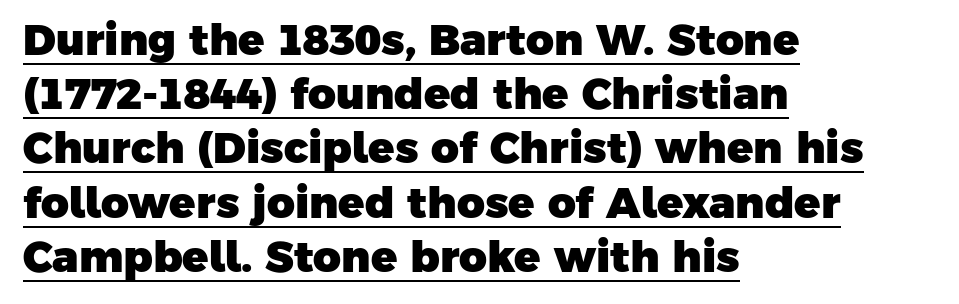
To sum up the face: it is a sans, with no serifs. As a designer I'd log this as weight 700, bold. This rendering uses left alignment, leaving the right contour irregular. The letters sit at their default tracking, neither squeezed nor spread.
